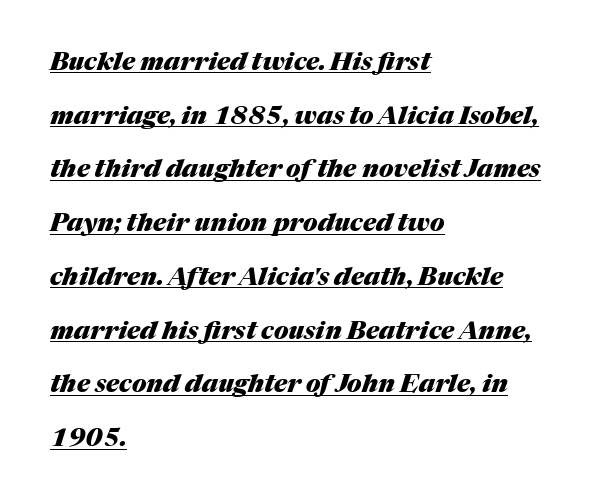
Q: Is the text bold? A: Yes.
Q: Is the text italic (slanted)? A: Yes, it leans right by about 17 degrees.
Q: Is the text underlined? A: Yes.
Q: How is the paragraph aligned? A: Left-aligned.
Q: Is the spacing between letters normal or unusually wide? A: Normal.
Q: Is the spacing between lines tight, normal or loose? A: Loose.
